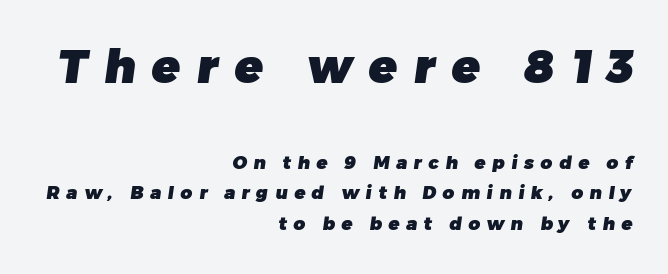
Q: Is the text bold? A: Yes.
Q: Is the typeface a serif or a sans-serif typeface? A: Sans-serif.
Q: Is the text underlined? A: No.
Q: How is the paragraph aligned? A: Right-aligned.
Q: Is the spacing between letters normal or unusually wide? A: Unusually wide.
Q: Is the spacing between lines tight, normal or loose? A: Normal.
Q: Which block of text is set in a larger size, the first (top) or the second (bottom)? A: The first (top) one.
Q: Width (condensed, normal, or wide)? A: Normal.
Q: Stroke contrast? A: Low.
Q: x-height? A: Medium.
Q: Monospaced? A: No.
